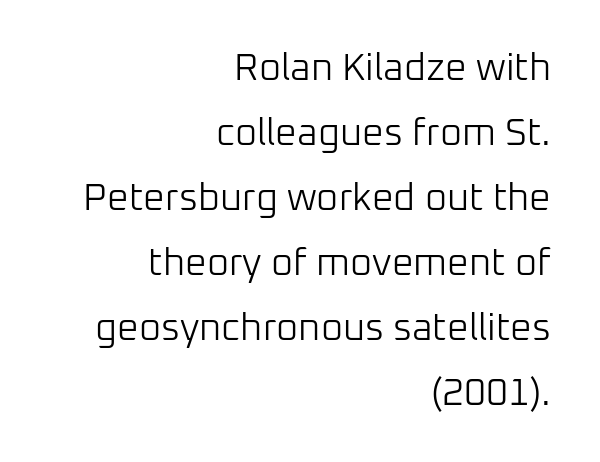
{"serif": "no", "italic": "no", "bold": "no", "weight": "light", "width": "normal", "stroke_contrast": "low", "x_height": "medium", "monospaced": "no", "underline": "no", "align": "right", "line_spacing_ratio": 1.71, "letter_spacing": "normal", "letter_spacing_em": 0.0, "glyph_px": 38}
